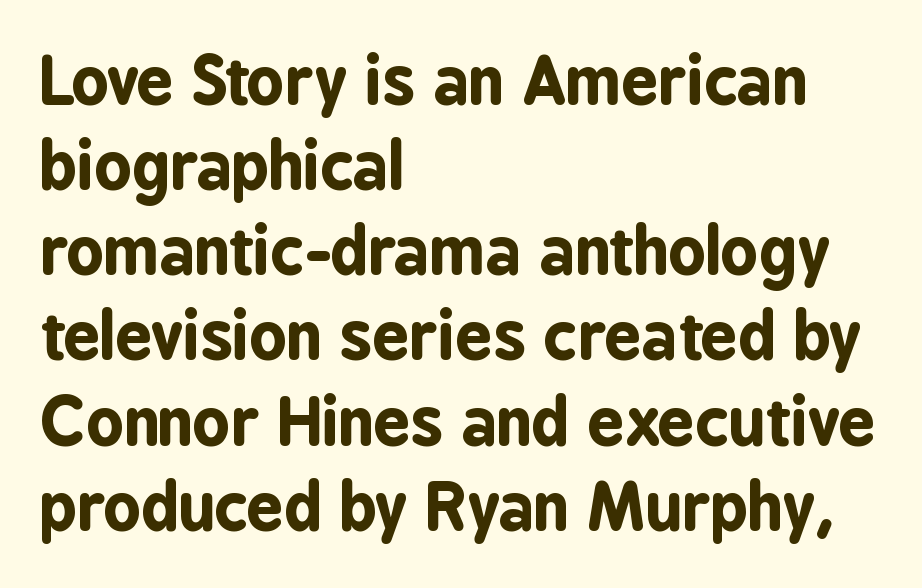
Only glyphs here, with clear space below each row. The letters advance in unequal steps, a hallmark of proportional type. Type style note: lacks serifs. Compared with a centered layout, this one pins lines to the left instead. How are the letters spaced? Ordinarily, with no added tracking.
